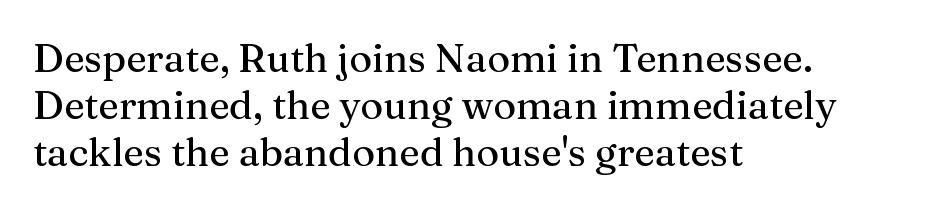
Q: Is the text italic (slanted)? A: No, it is upright.
Q: Is the typeface a serif or a sans-serif typeface? A: Serif.
Q: Is the text underlined? A: No.
Q: How is the paragraph aligned? A: Left-aligned.
Q: Is the spacing between letters normal or unusually wide? A: Normal.
Q: Width (condensed, normal, or wide)? A: Normal.
Q: Stroke contrast? A: Medium.
Q: x-height? A: Medium.
Q: Monospaced? A: No.
